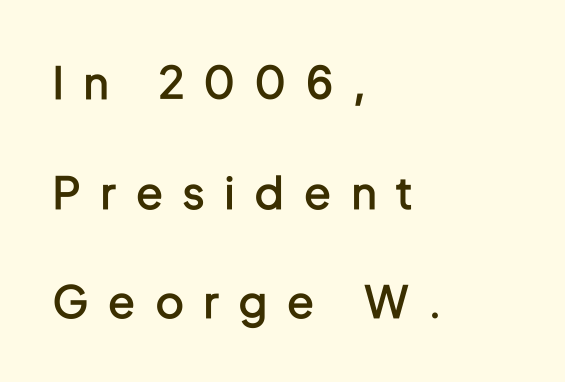
The image shows 44 px semibold, condensed sans-serif type, upright; set left-aligned, loose line spacing (2.49x), unusually wide letter spacing (+0.47 em), not underlined; low stroke contrast and a medium x-height.
